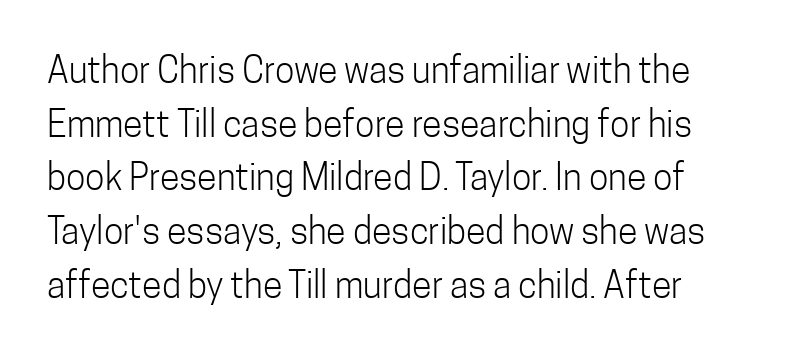
The strip under each line holds only bare page. The typography opts for an upright posture over an oblique one. The face used here is proportionally spaced, like ordinary book or web type. A typesetter would label this face a sans.
